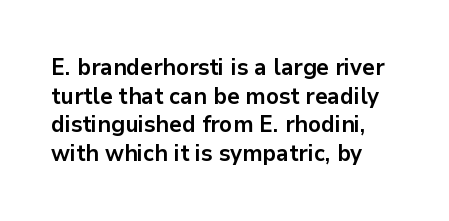
The image shows 23 px bold type, upright; set left-aligned, line spacing 1.24x, normal letter spacing, not underlined.
